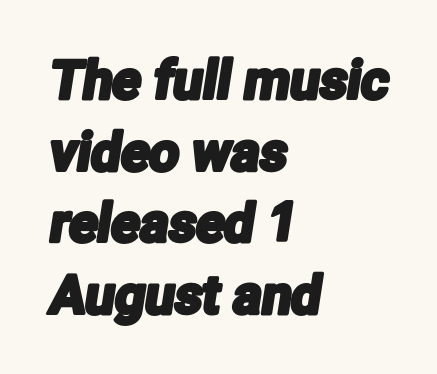
Looks like regular typesetting: each glyph gets only the width it needs. The lines sit at an ordinary, default distance from one another. Look at the tracking — it's just the regular setting, nothing added. Check under the words: just untouched page. Casual observation: everything's shoved over to the left. Grotesque or geometric, the face here clearly has no serifs.
